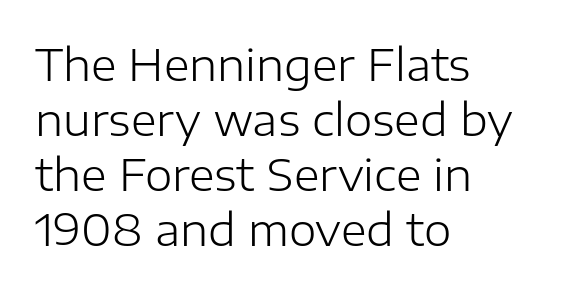
Q: Is the text bold? A: No.
Q: Is the text italic (slanted)? A: No, it is upright.
Q: Is the typeface a serif or a sans-serif typeface? A: Sans-serif.
Q: Is the text underlined? A: No.
Q: How is the paragraph aligned? A: Left-aligned.
Q: Is the spacing between letters normal or unusually wide? A: Normal.
Q: Is the spacing between lines tight, normal or loose? A: Normal.
Q: Width (condensed, normal, or wide)? A: Normal.
Q: Stroke contrast? A: Low.
Q: x-height? A: Medium.
Q: Monospaced? A: No.
